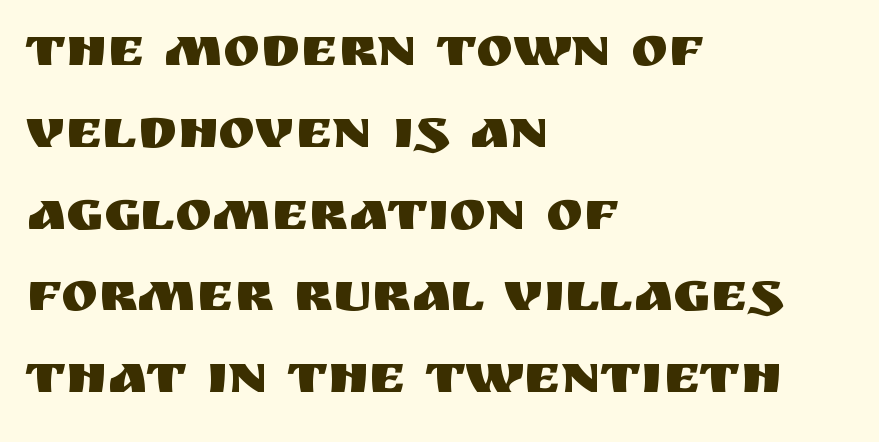
Casual observation: everything's shoved over to the left. Spacing between characters is what you'd get straight out of the box. The vertical gap from one line to the next is medium. Rule under the text: the space is simply empty. Is there any slant? The stems are plumb. Varying glyph widths throughout — classic text-font behaviour.
